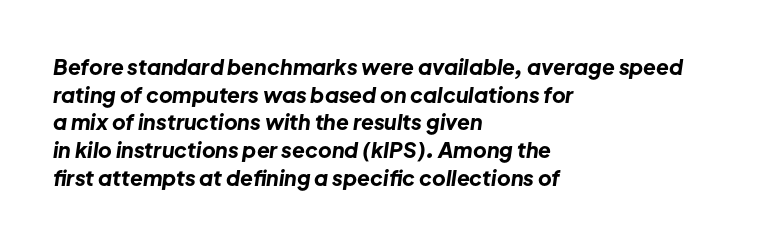
{"italic": "yes", "lean": "right", "slant_degrees": 8, "bold": "yes", "underline": "no", "align": "left", "line_spacing": "normal", "line_spacing_ratio": 1.32, "letter_spacing": "normal", "letter_spacing_em": 0.0, "glyph_px": 21}
